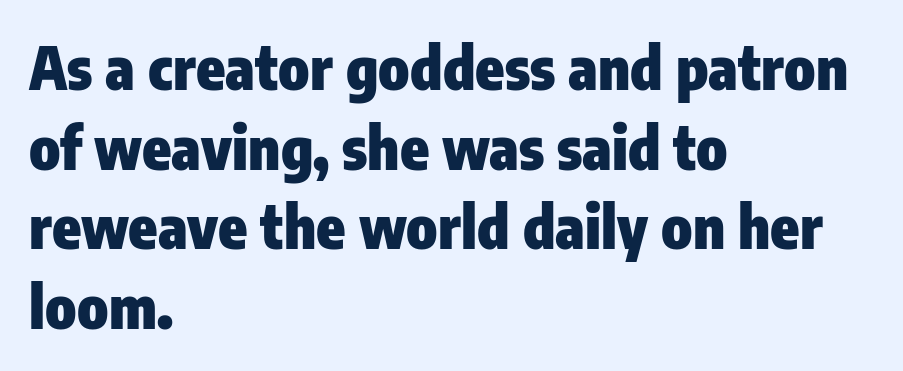
No feet cap the strokes, marking this as sans-serif type. Rendered with straight, roman letterforms. This rendering features lettering with no underline. If you measured baseline to baseline, you'd find a middling distance. How heavy is the stroke? Heavy — this is a bold. The rendering uses natural spacing where letterforms have individual widths.
